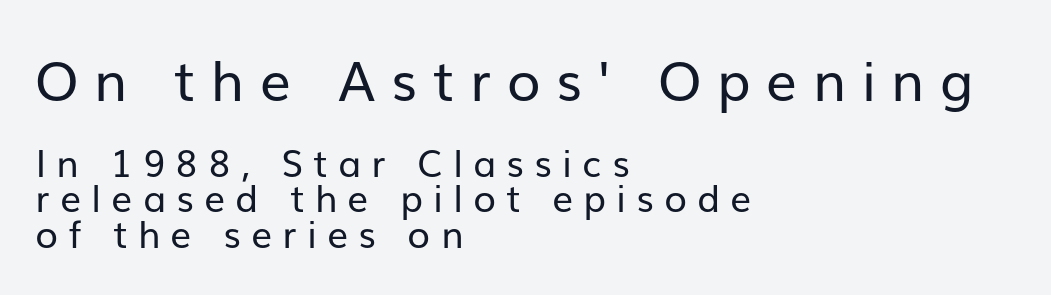
The image shows 55 px regular-weight sans-serif type, upright; set left-aligned, tight line spacing (0.96x), unusually wide letter spacing (+0.28 em), not underlined; the first (top) block is 1.49x larger; low stroke contrast and a medium x-height.
